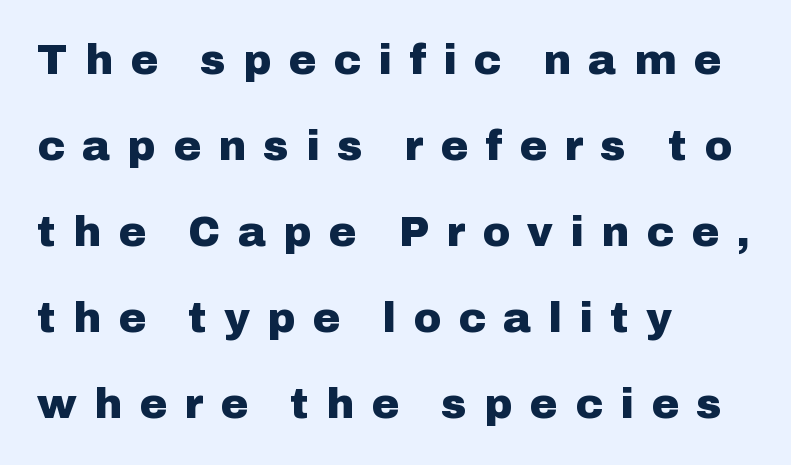
The image shows 42 px heavy sans-serif type, upright; set left-aligned, loose line spacing (2.05x), unusually wide letter spacing (+0.41 em), not underlined; low stroke contrast and a medium x-height.
